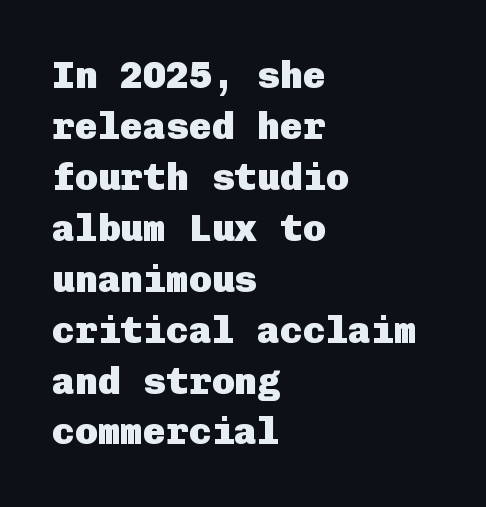
{"serif": "no", "italic": "no", "bold": "yes", "weight": "heavy", "width": "normal", "stroke_contrast": "low", "x_height": "medium", "underline": "no", "align": "left", "line_spacing": "normal", "line_spacing_ratio": 1.34, "letter_spacing": "normal", "letter_spacing_em": 0.0, "glyph_px": 38}
